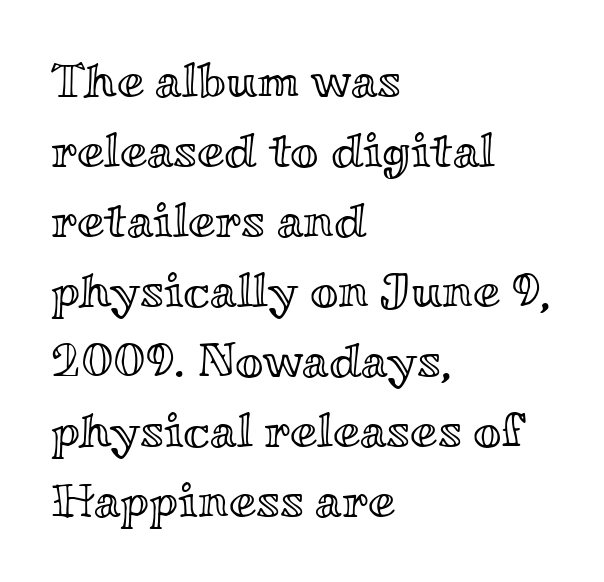
The rendering anchors every line to the left-hand side. Summary of vertical rhythm: regular, with standard interline spacing. Looks like regular typesetting: each glyph gets only the width it needs. Nobody touched the tracking dial on this one. This is the regular roman posture of the typeface.
